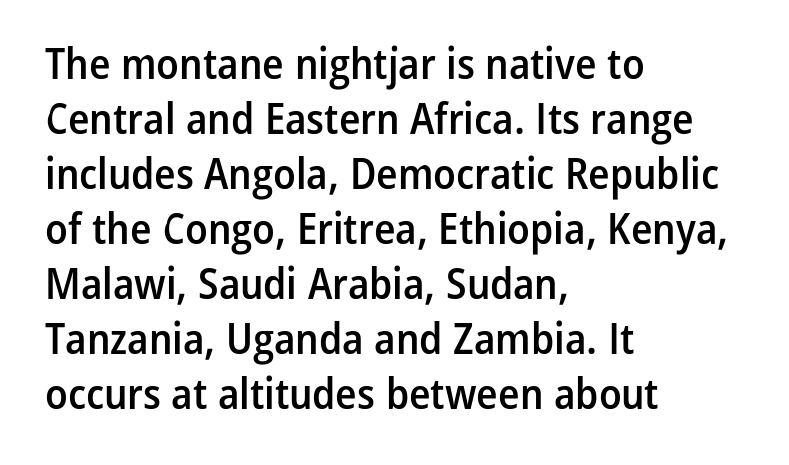
Q: Is the text bold? A: Semi-bold.
Q: Is the text italic (slanted)? A: No, it is upright.
Q: Is the typeface a serif or a sans-serif typeface? A: Sans-serif.
Q: Is the text underlined? A: No.
Q: How is the paragraph aligned? A: Left-aligned.
Q: Is the spacing between letters normal or unusually wide? A: Normal.
Q: Is the spacing between lines tight, normal or loose? A: Normal.
Q: Width (condensed, normal, or wide)? A: Condensed.
Q: Stroke contrast? A: Low.
Q: x-height? A: Medium.
Q: Monospaced? A: No.
